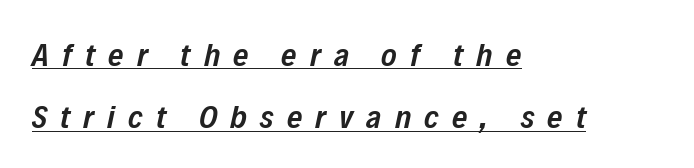
The image shows 33 px semibold, condensed type, italic (leaning right); set left-aligned, line spacing 1.89x, unusually wide letter spacing (+0.4 em), underlined; low stroke contrast and a medium x-height.
